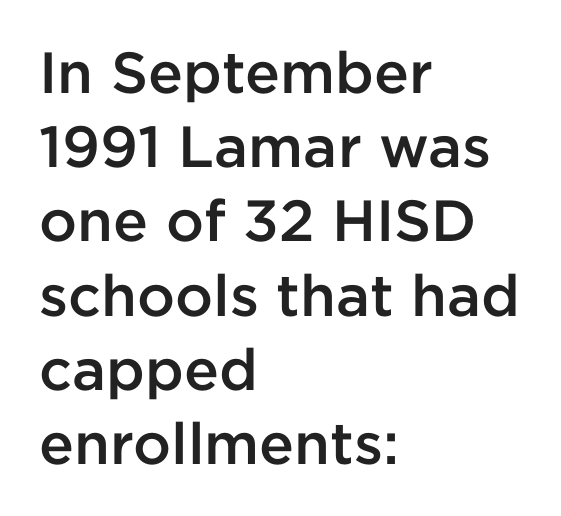
The image shows 58 px semibold sans-serif type, upright; set left-aligned, normal line spacing (1.28x), normal letter spacing, not underlined; low stroke contrast and a medium x-height.
